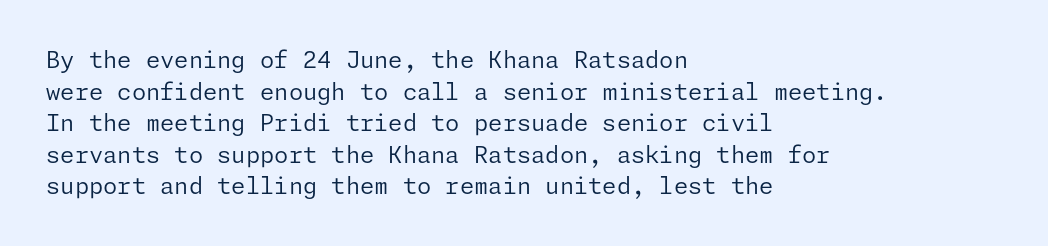
{"italic": "no", "bold": "no", "underline": "no", "align": "left", "line_spacing": "normal", "line_spacing_ratio": 1.37, "letter_spacing": "normal", "letter_spacing_em": 0.0, "glyph_px": 23}
